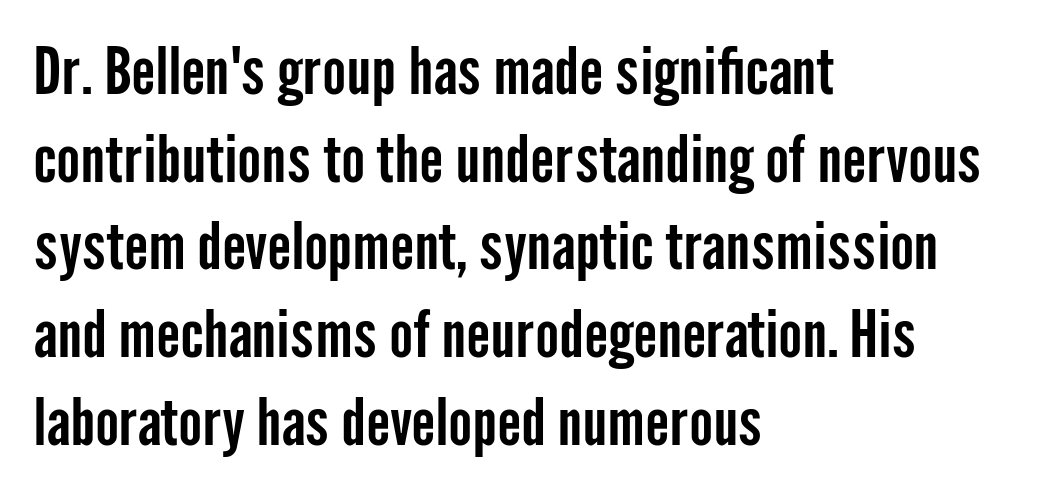
Q: Is the text italic (slanted)? A: No, it is upright.
Q: Is the typeface a serif or a sans-serif typeface? A: Sans-serif.
Q: Is the text underlined? A: No.
Q: How is the paragraph aligned? A: Left-aligned.
Q: Is the spacing between letters normal or unusually wide? A: Normal.
Q: Is the spacing between lines tight, normal or loose? A: Normal.
Q: Width (condensed, normal, or wide)? A: Condensed.
Q: Stroke contrast? A: Low.
Q: x-height? A: Medium.
Q: Monospaced? A: No.
